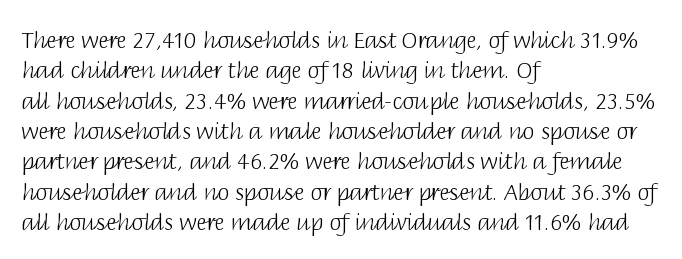
The image shows 22 px text type, upright; set left-aligned, normal line spacing (1.38x), normal letter spacing, not underlined.
